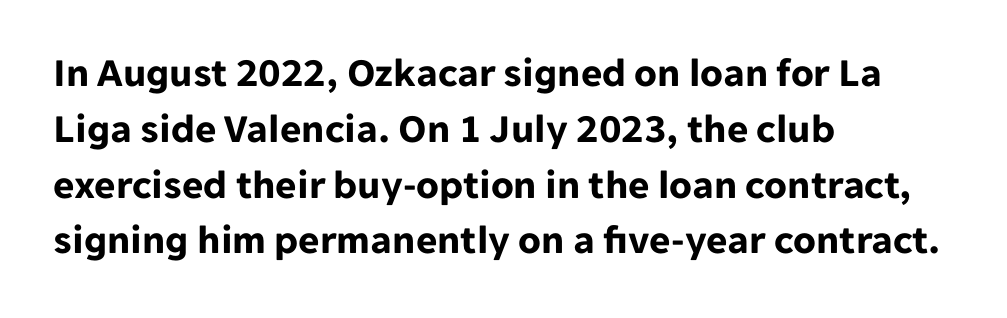
{"serif": "no", "italic": "no", "bold": "yes", "weight": "bold", "width": "normal", "stroke_contrast": "low", "x_height": "medium", "monospaced": "no", "underline": "no", "align": "left", "line_spacing": "normal", "line_spacing_ratio": 1.36, "letter_spacing": "normal", "letter_spacing_em": 0.0, "glyph_px": 41}
